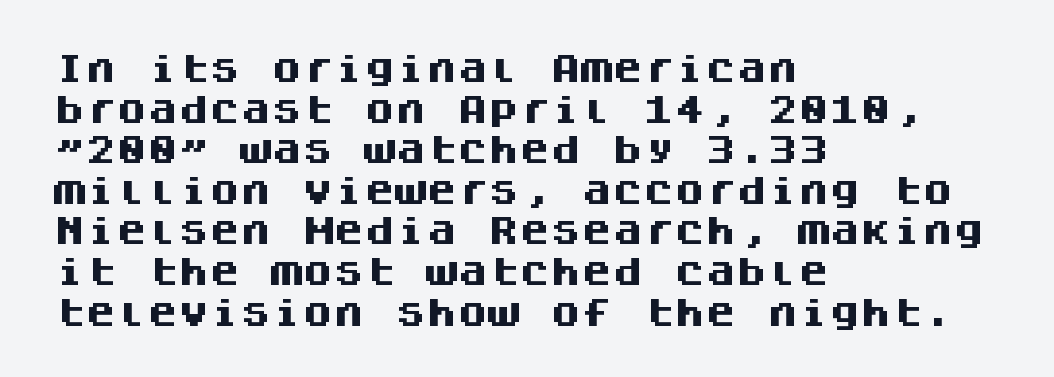
Tracking here is standard; glyphs follow each other at the usual distance. One-word summary of the alignment: left. A typesetter would call this monospace, since all characters share one set width. Heavy, bold letterforms. Font category for this specimen: sans-serif.
